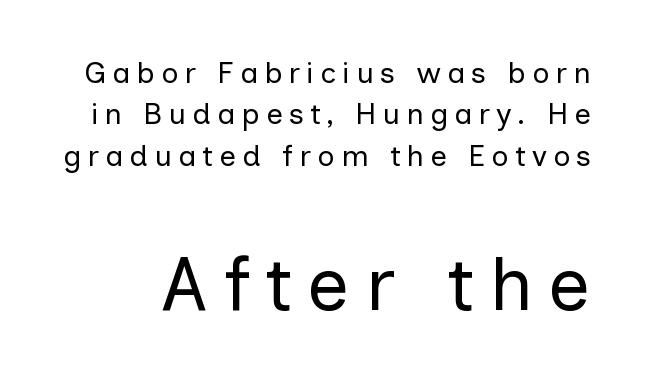
The image shows 75 px regular-weight sans-serif type, upright; set normal line spacing (1.38x), unusually wide letter spacing (+0.2 em), not underlined; the second (bottom) block is 2.5x larger; low stroke contrast and a medium x-height.
